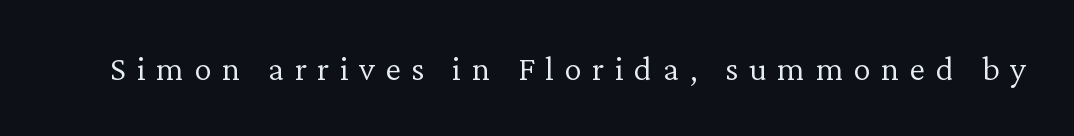
Old-style or modern, the face here clearly has serifs. The string is rendered with underlining switched off. A typesetter would mark this as roman, not italic. Each letter keeps its own natural width here, so spacing adapts to shape.
